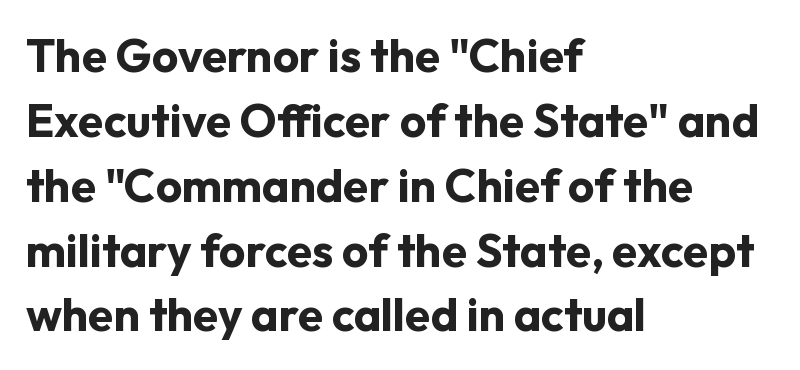
The image shows 46 px bold sans-serif type, upright; set left-aligned, normal line spacing (1.41x), normal letter spacing, not underlined; low stroke contrast and a medium x-height.
